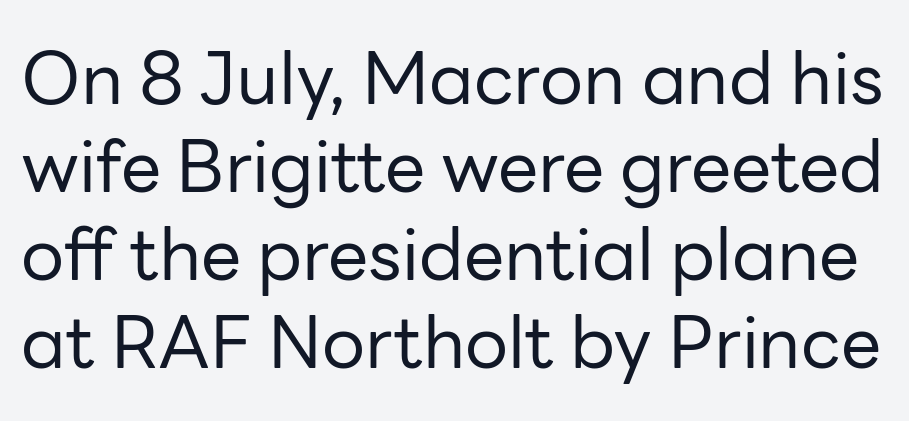
The zone under the glyphs is completely vacant. Between one letter and the next there's only the usual sliver of space. Quick note: not italic, upright. Letterform terminals end flat and unadorned throughout the passage. Stroke thickness stays within the range of a standard reading face or lighter. This sample has the flowing, uneven cadence of proportional lettering.
